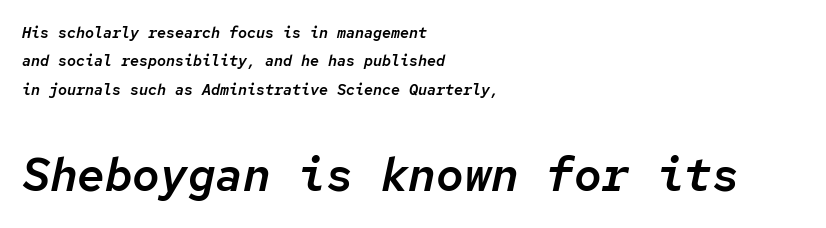
The image shows 46 px text type, italic (leaning right), monospaced; set left-aligned, line spacing 1.89x, normal letter spacing, not underlined; the second (bottom) block is 3.07x larger; low stroke contrast and a medium x-height.
